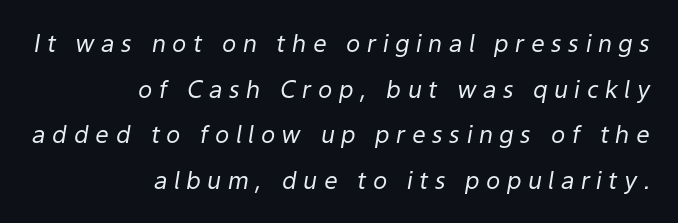
{"italic": "yes", "lean": "right", "slant_degrees": 9, "bold": "no", "underline": "no", "align": "right", "line_spacing": "loose", "line_spacing_ratio": 1.9, "letter_spacing": "wide", "letter_spacing_em": 0.27, "glyph_px": 24}
